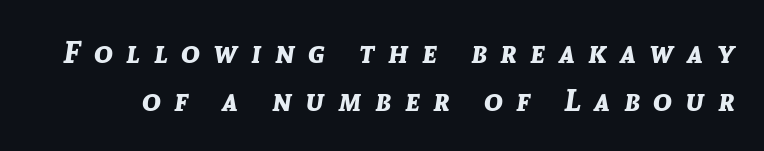
{"italic": "yes", "lean": "right", "slant_degrees": 8, "bold": "yes", "weight": "bold", "width": "normal", "stroke_contrast": "low", "x_height": "medium", "monospaced": "no", "underline": "no", "line_spacing": "normal", "line_spacing_ratio": 1.55, "letter_spacing": "wide", "letter_spacing_em": 0.44, "glyph_px": 31}
